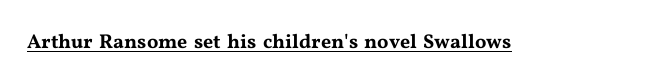
{"italic": "no", "underline": "yes", "letter_spacing": "normal", "letter_spacing_em": 0.0, "glyph_px": 20}
